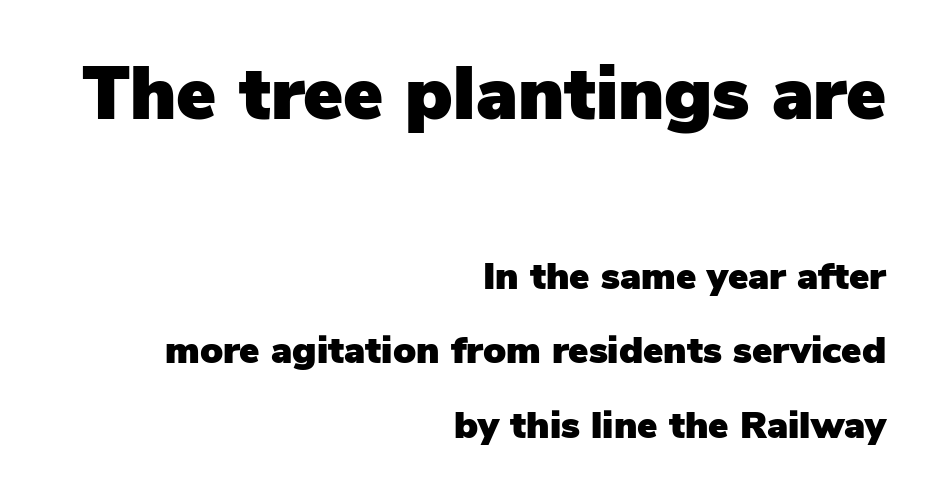
The image shows 75 px sans-serif type, upright; set right-aligned, loose line spacing (1.96x), normal letter spacing, not underlined; the first (top) block is 1.97x larger; low stroke contrast and a medium x-height.
